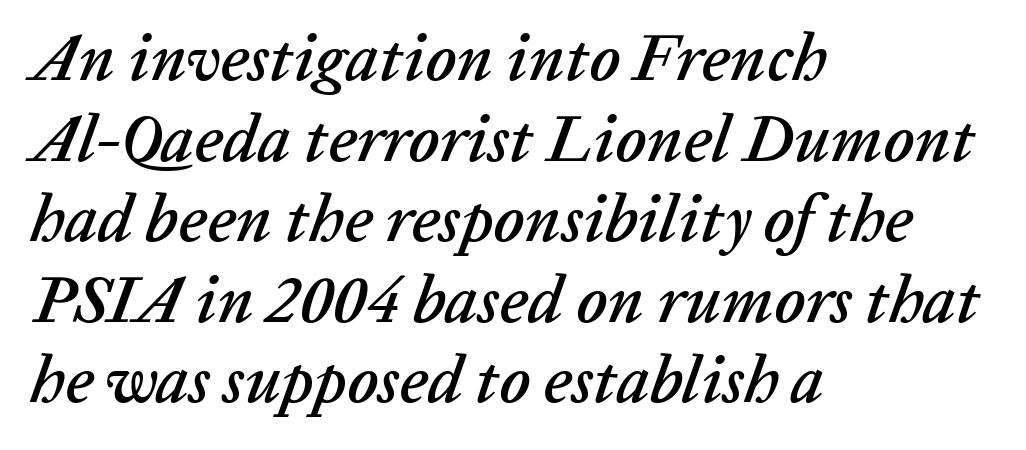
Q: Is the text italic (slanted)? A: Yes, it leans right by about 20 degrees.
Q: Is the text underlined? A: No.
Q: How is the paragraph aligned? A: Left-aligned.
Q: Is the spacing between letters normal or unusually wide? A: Normal.
Q: Width (condensed, normal, or wide)? A: Normal.
Q: Stroke contrast? A: Low.
Q: x-height? A: Medium.
Q: Monospaced? A: No.
